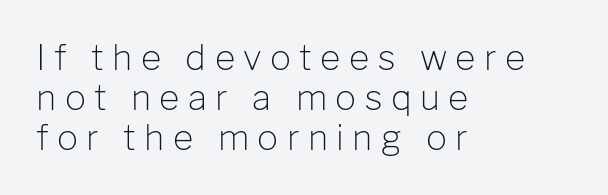
Underlining? Definitely not there. The space between consecutive lines is stingy. The face used here is proportionally spaced, like ordinary book or web type. Regarding serifs, this sample does without them. Alignment: flush left. Summary of weight: not heavy and not bold.
